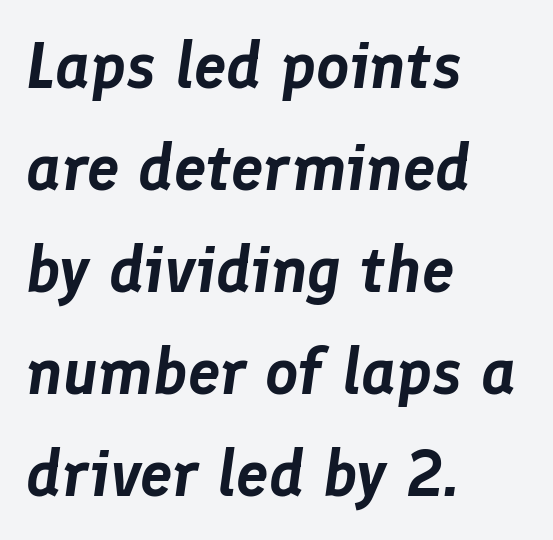
{"italic": "yes", "lean": "right", "slant_degrees": 8, "width": "normal", "stroke_contrast": "low", "x_height": "medium", "monospaced": "no", "underline": "no", "align": "left", "line_spacing": "normal", "line_spacing_ratio": 1.57, "letter_spacing": "normal", "letter_spacing_em": 0.0, "glyph_px": 65}
